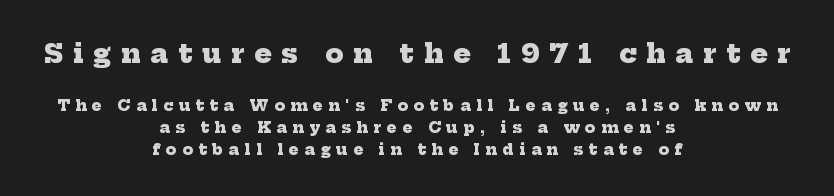
The image shows 26 px bold type; set centered, normal line spacing (1.46x), unusually wide letter spacing (+0.38 em), not underlined; the first (top) block is 1.73x larger.
